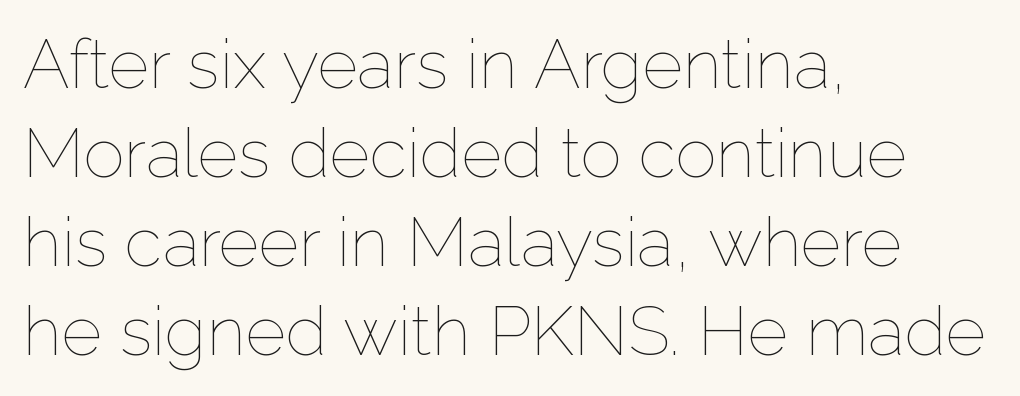
{"italic": "no", "bold": "no", "weight": "thin", "width": "normal", "stroke_contrast": "low", "x_height": "medium", "monospaced": "no", "underline": "no", "align": "left", "line_spacing": "normal", "line_spacing_ratio": 1.29, "letter_spacing": "normal", "letter_spacing_em": 0.0, "glyph_px": 69}
